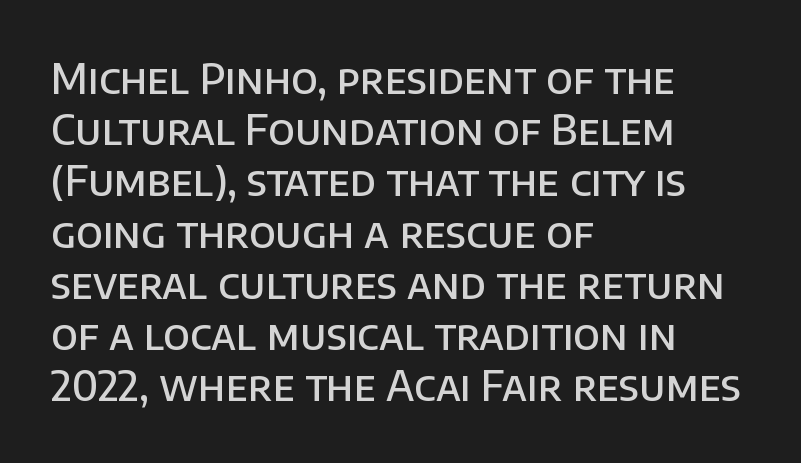
Character widths vary here, with narrow letters taking less room than wide ones. Clear beneath every line of the passage. This sample uses a sans-serif face. How heavy is the stroke? Medium-heavy — a semibold, shy of bold. Quick note: not italic, upright. There is no visible air inserted between adjacent glyphs.
